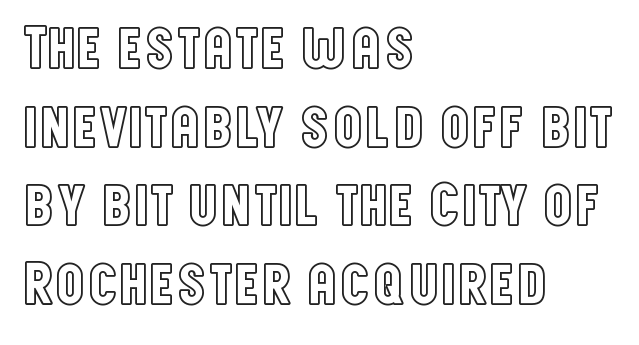
The image shows 61 px condensed type, upright; set left-aligned, normal line spacing (1.29x), normal letter spacing, not underlined; a large x-height.
